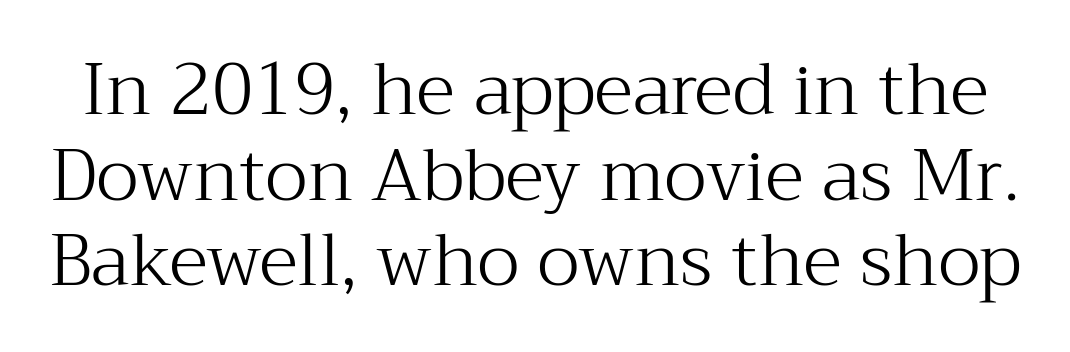
The strip under each line holds only bare page. The line texture is even and compact thanks to regular tracking. The face used here is proportionally spaced, like ordinary book or web type. Yep, those are serifs on the letters.
